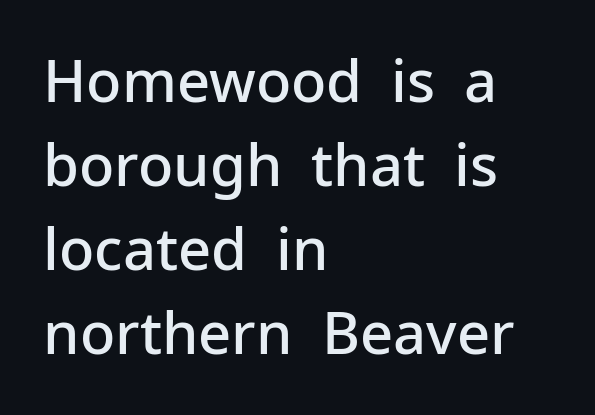
Is this a fixed-width face? No — the glyphs have proportional, varying widths. You can tell from the bare stems that sans-serif type was used. Typesetter's note: demi weight, one step under bold. Reading down the block, your eye returns to a fixed left position each line. The baseline area is clear. Ordinary non-slanted type is in use.
